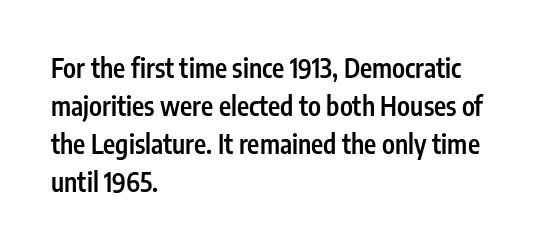
The image shows 26 px text type, upright; set left-aligned, normal line spacing (1.46x), normal letter spacing, not underlined.
